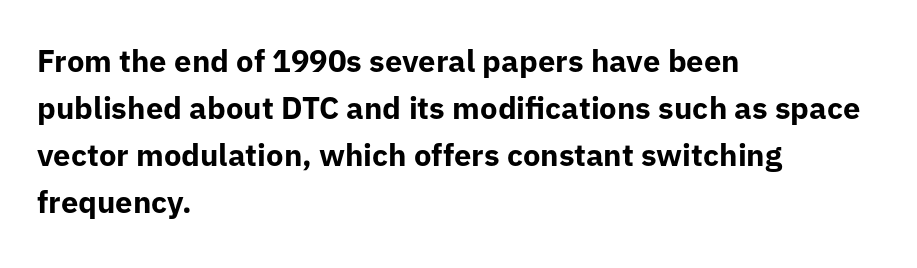
The image shows 31 px bold sans-serif type, upright; set left-aligned, normal line spacing (1.52x), normal letter spacing, not underlined; low stroke contrast and a medium x-height.
